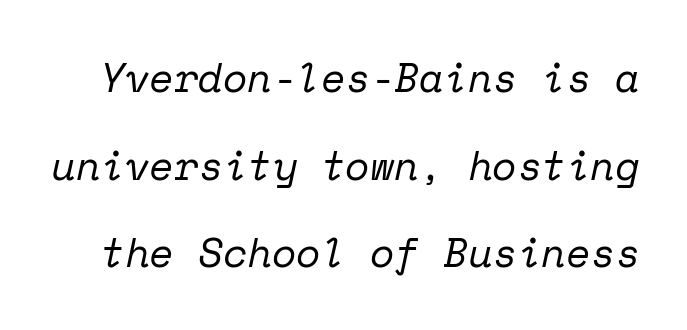
Q: Is the text bold? A: No.
Q: Is the text italic (slanted)? A: Yes, it leans right by about 12 degrees.
Q: Is the typeface a serif or a sans-serif typeface? A: Serif.
Q: Is the text underlined? A: No.
Q: Is the spacing between letters normal or unusually wide? A: Normal.
Q: Is the spacing between lines tight, normal or loose? A: Loose.
Q: Width (condensed, normal, or wide)? A: Normal.
Q: Stroke contrast? A: Low.
Q: x-height? A: Medium.
Q: Monospaced? A: Yes.
